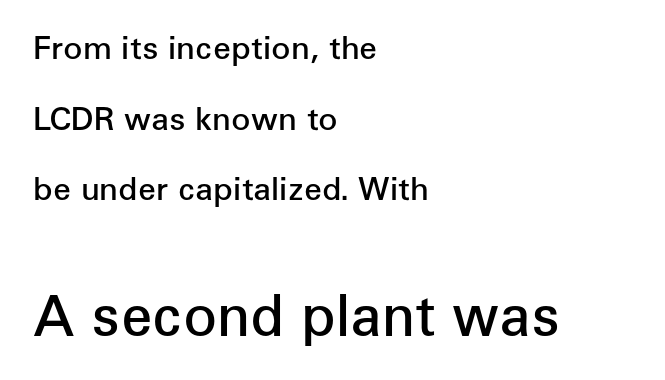
Its strokes are somewhat broadened, the hallmark of semibold type. Size contrast runs from small at the top to large at the bottom. Varying glyph widths throughout — classic text-font behaviour. All the whitespace from short lines collects on the right. Ordinary non-slanted type is in use.
